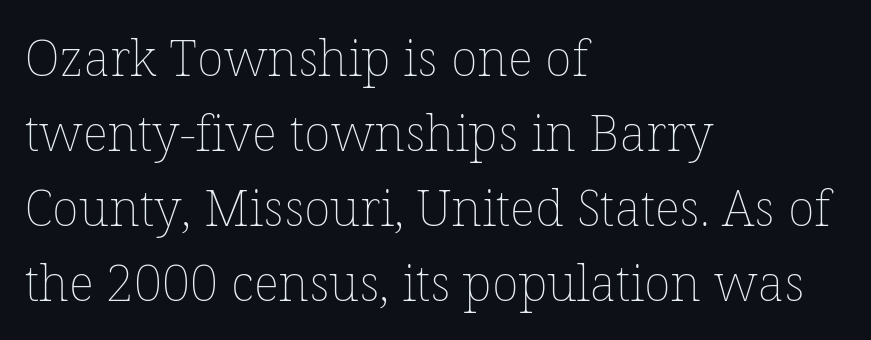
Q: Is the text bold? A: No.
Q: Is the text italic (slanted)? A: No, it is upright.
Q: Is the text underlined? A: No.
Q: How is the paragraph aligned? A: Left-aligned.
Q: Is the spacing between letters normal or unusually wide? A: Normal.
Q: Is the spacing between lines tight, normal or loose? A: Normal.
Q: Width (condensed, normal, or wide)? A: Normal.
Q: Stroke contrast? A: Low.
Q: x-height? A: Medium.
Q: Monospaced? A: No.
